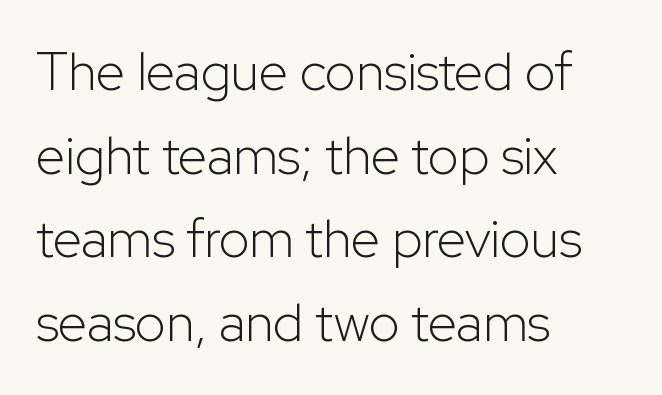
{"serif": "no", "italic": "no", "bold": "no", "weight": "light", "width": "normal", "stroke_contrast": "low", "x_height": "medium", "monospaced": "no", "underline": "no", "align": "left", "line_spacing": "normal", "line_spacing_ratio": 1.58, "letter_spacing": "normal", "letter_spacing_em": 0.0, "glyph_px": 53}
